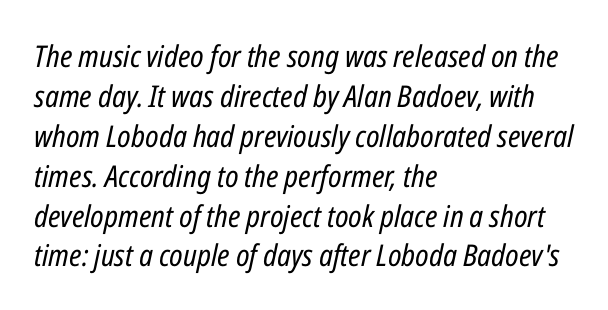
The image shows 30 px regular-weight, condensed type, italic (leaning right); set left-aligned, normal line spacing (1.33x), normal letter spacing, not underlined; low stroke contrast and a medium x-height.
